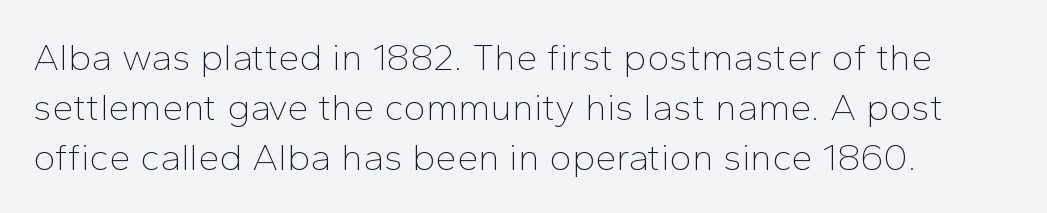
{"serif": "no", "italic": "no", "bold": "no", "weight": "thin", "width": "normal", "stroke_contrast": "low", "x_height": "medium", "monospaced": "no", "underline": "no", "line_spacing": "normal", "line_spacing_ratio": 1.31, "letter_spacing": "normal", "letter_spacing_em": 0.0, "glyph_px": 38}
